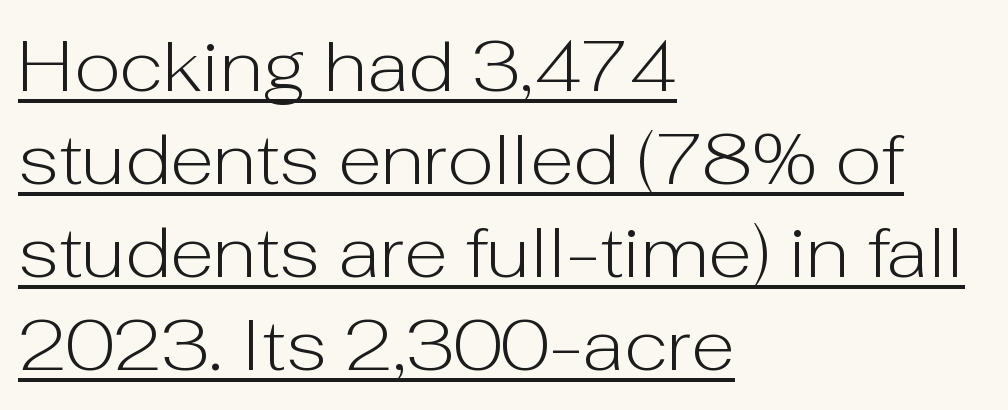
The image shows 72 px light sans-serif type, upright; set left-aligned, normal line spacing (1.29x), normal letter spacing, underlined; low stroke contrast and a medium x-height.
